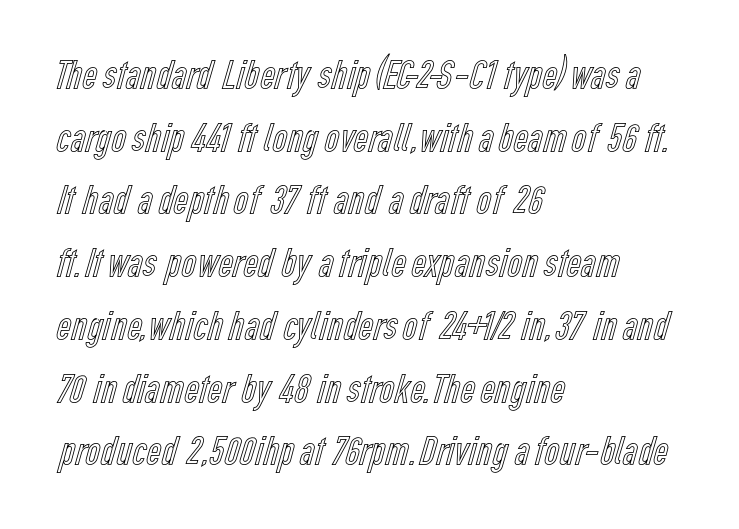
The image shows 41 px condensed type; set left-aligned, normal line spacing (1.53x), normal letter spacing, not underlined; a medium x-height.
